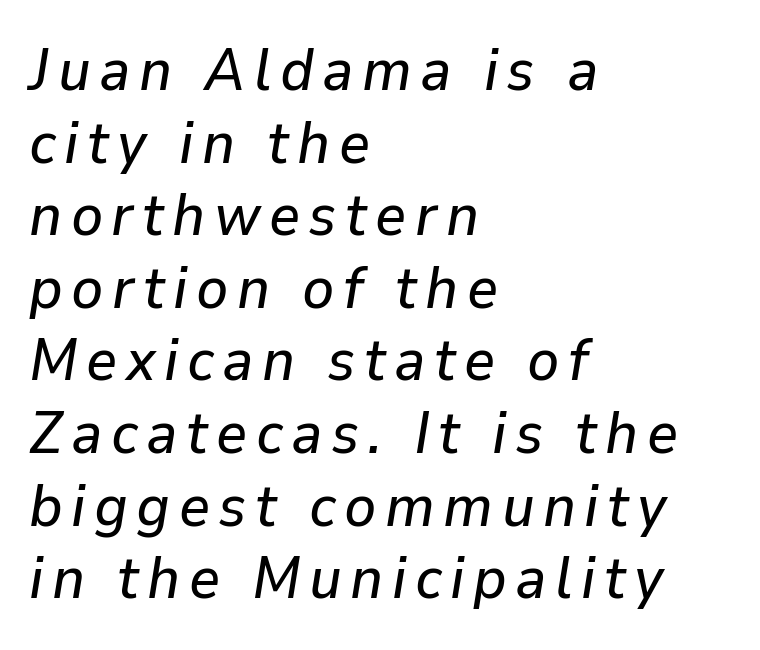
{"italic": "yes", "lean": "right", "slant_degrees": 9, "width": "normal", "stroke_contrast": "low", "x_height": "medium", "monospaced": "no", "underline": "no", "align": "left", "line_spacing_ratio": 1.21, "glyph_px": 60}
